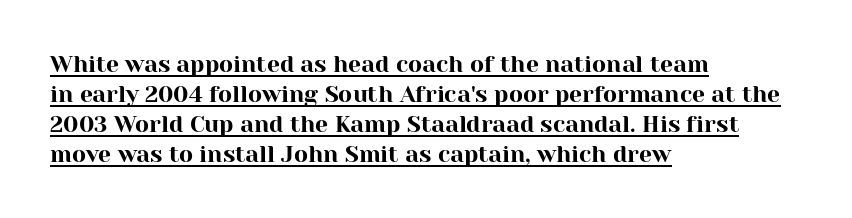
The image shows 23 px text type, upright; set left-aligned, normal line spacing (1.3x), normal letter spacing, underlined.
